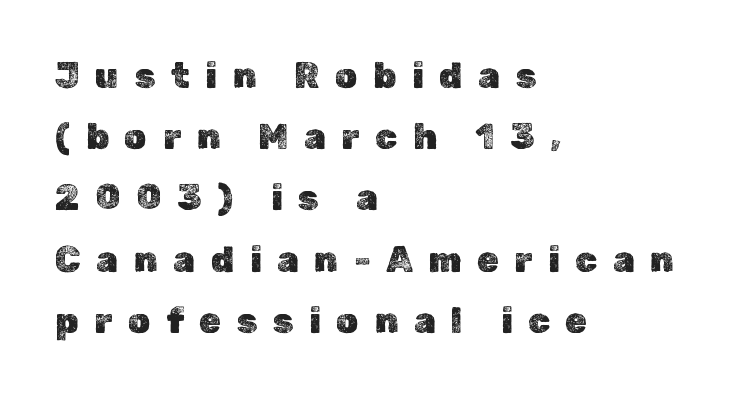
Q: Is the text italic (slanted)? A: No, it is upright.
Q: Is the text underlined? A: No.
Q: How is the paragraph aligned? A: Left-aligned.
Q: Is the spacing between letters normal or unusually wide? A: Unusually wide.
Q: Width (condensed, normal, or wide)? A: Normal.
Q: x-height? A: Medium.
Q: Monospaced? A: No.
